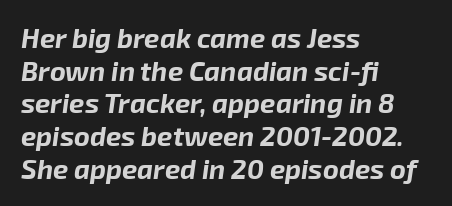
{"italic": "yes", "lean": "right", "slant_degrees": 8, "bold": "yes", "underline": "no", "align": "left", "line_spacing_ratio": 1.21, "letter_spacing": "normal", "letter_spacing_em": 0.0, "glyph_px": 27}
